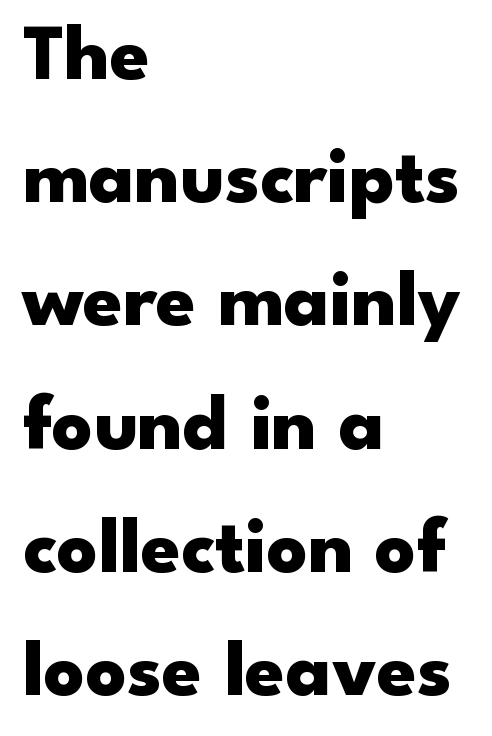
The image shows 80 px heavy, wide sans-serif type, upright; set left-aligned, normal line spacing (1.54x), normal letter spacing, not underlined; low stroke contrast and a small x-height.
